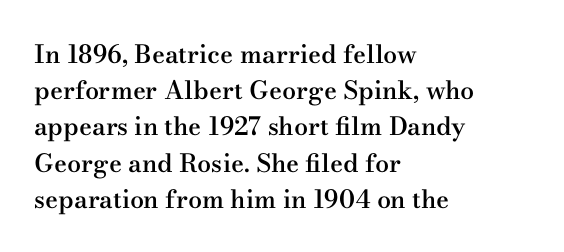
Q: Is the text bold? A: Semi-bold.
Q: Is the text italic (slanted)? A: No, it is upright.
Q: Is the text underlined? A: No.
Q: How is the paragraph aligned? A: Left-aligned.
Q: Is the spacing between letters normal or unusually wide? A: Normal.
Q: Is the spacing between lines tight, normal or loose? A: Normal.
